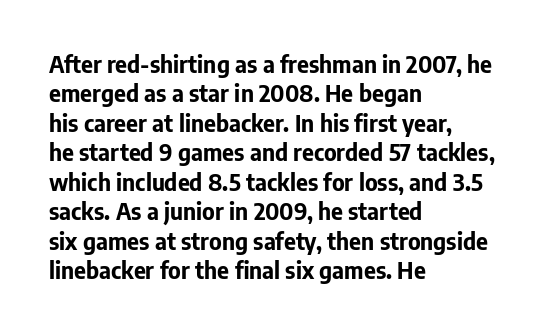
Q: Is the text bold? A: Yes.
Q: Is the text italic (slanted)? A: No, it is upright.
Q: Is the text underlined? A: No.
Q: How is the paragraph aligned? A: Left-aligned.
Q: Is the spacing between letters normal or unusually wide? A: Normal.
Q: Is the spacing between lines tight, normal or loose? A: Normal.
